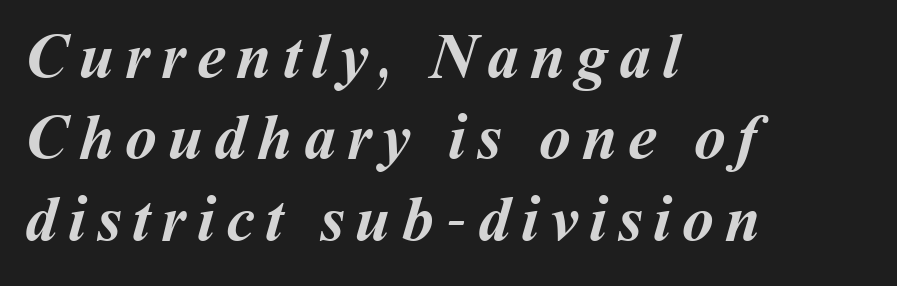
Q: Is the text bold? A: Yes.
Q: Is the text underlined? A: No.
Q: How is the paragraph aligned? A: Left-aligned.
Q: Is the spacing between lines tight, normal or loose? A: Normal.
Q: Width (condensed, normal, or wide)? A: Normal.
Q: Stroke contrast? A: Medium.
Q: x-height? A: Medium.
Q: Monospaced? A: No.
